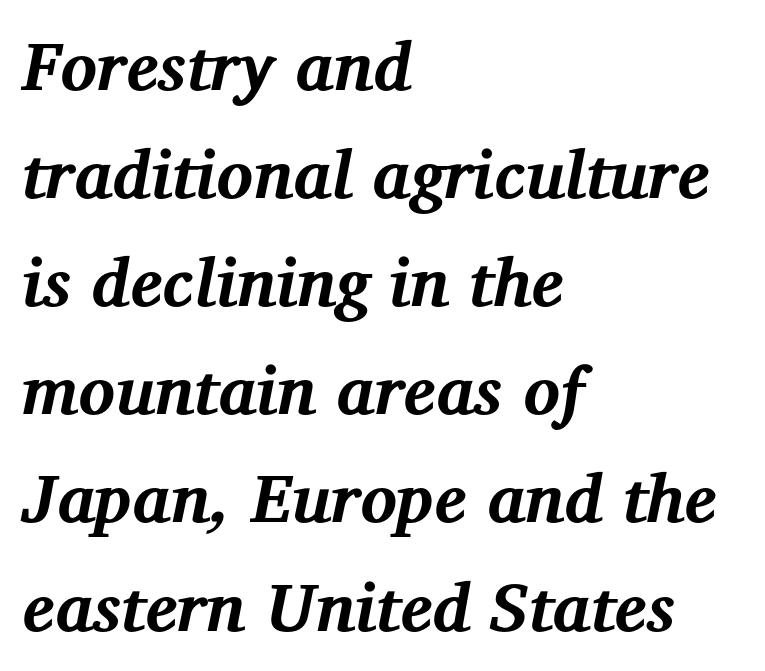
The image shows 68 px bold serif type, italic (leaning right); set left-aligned, normal line spacing (1.59x), normal letter spacing, not underlined; medium stroke contrast and a medium x-height.
